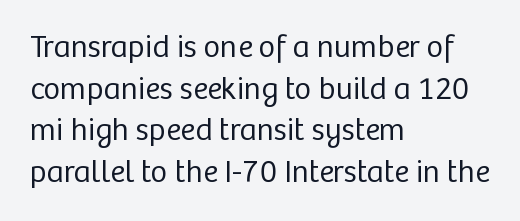
The image shows 32 px regular-weight sans-serif type, upright; set left-aligned, normal line spacing (1.3x), normal letter spacing, not underlined; low stroke contrast and a medium x-height.
